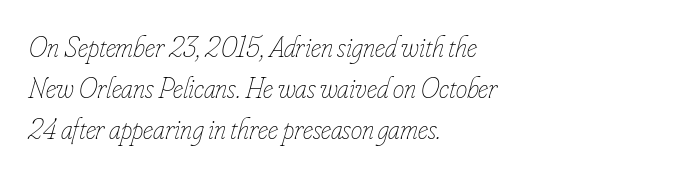
The image shows 29 px thin, condensed type, italic (leaning right); set left-aligned, normal line spacing (1.41x), normal letter spacing, not underlined; low stroke contrast and a small x-height.
